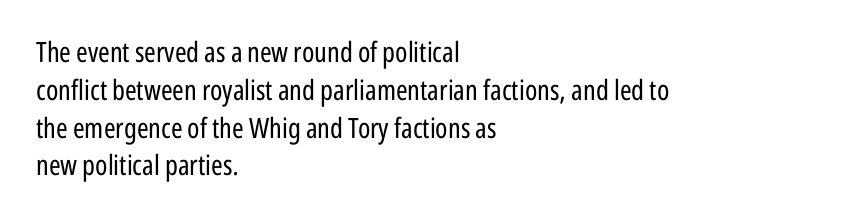
The image shows 28 px regular-weight, condensed sans-serif type, upright; set left-aligned, normal line spacing (1.35x), normal letter spacing, not underlined; low stroke contrast and a medium x-height.
